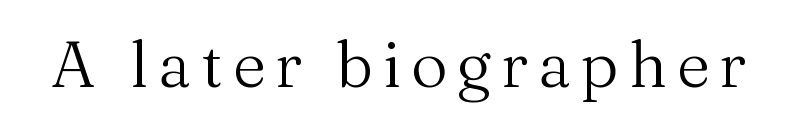
Q: Is the text bold? A: No.
Q: Is the text italic (slanted)? A: No, it is upright.
Q: Is the typeface a serif or a sans-serif typeface? A: Serif.
Q: Is the text underlined? A: No.
Q: Width (condensed, normal, or wide)? A: Normal.
Q: Stroke contrast? A: Medium.
Q: x-height? A: Medium.
Q: Monospaced? A: No.
